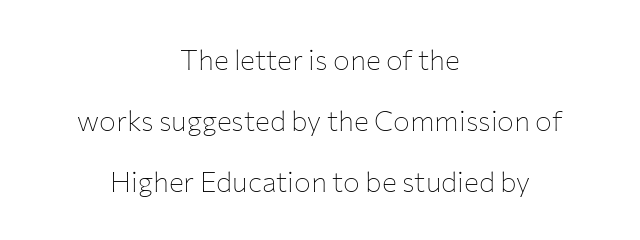
Is the type heavy? It reads as light-to-regular instead. The face used here is proportionally spaced, like ordinary book or web type. Between one letter and the next there's only the usual sliver of space. Italic? Not at all — the glyphs are vertical. The space between consecutive lines is lavish. These lines stack symmetrically, like a column narrowing and widening about its center.
